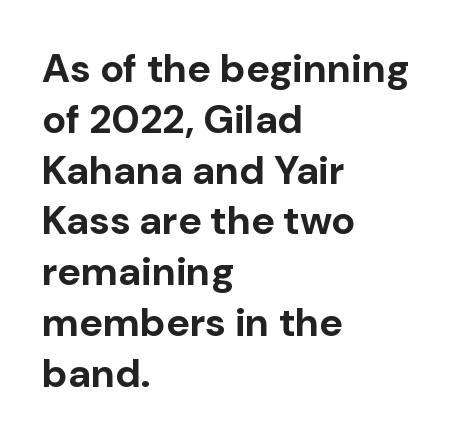
Honestly, the letter spacing is just normal — you wouldn't notice it. Unmarked baselines from the first word to the last. Horizontal bands of white between lines are of average thickness. The face used here has the dense, thick strokes of a bold. The specimen reads as upright at a glance.
